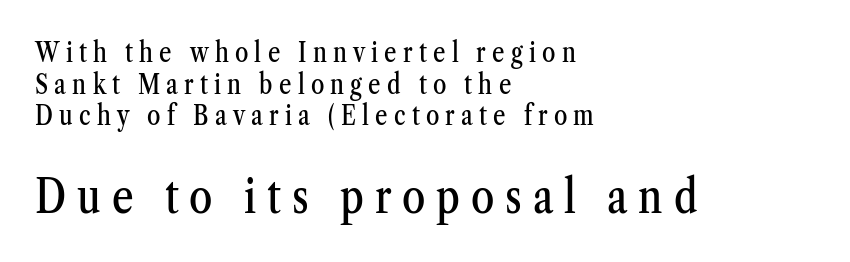
Q: Is the text italic (slanted)? A: No, it is upright.
Q: Is the typeface a serif or a sans-serif typeface? A: Serif.
Q: Is the text underlined? A: No.
Q: How is the paragraph aligned? A: Left-aligned.
Q: Is the spacing between letters normal or unusually wide? A: Unusually wide.
Q: Which block of text is set in a larger size, the first (top) or the second (bottom)? A: The second (bottom) one.
Q: Width (condensed, normal, or wide)? A: Condensed.
Q: Stroke contrast? A: Medium.
Q: x-height? A: Medium.
Q: Monospaced? A: No.
